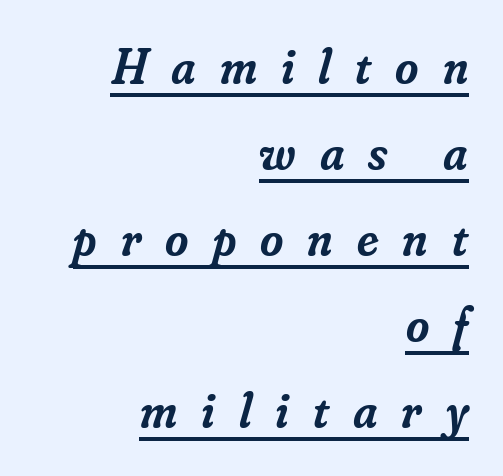
Notice the strokes are somewhat thickened but not fully heavy: this is a semibold. Think of a printed novel: that variable character pitch is what you see here. Italic? Definitely — the glyphs are oblique. The text block is weighted toward the right margin, trailing off unevenly leftward. Is there an underline? Yes — a line sits under the letters.
